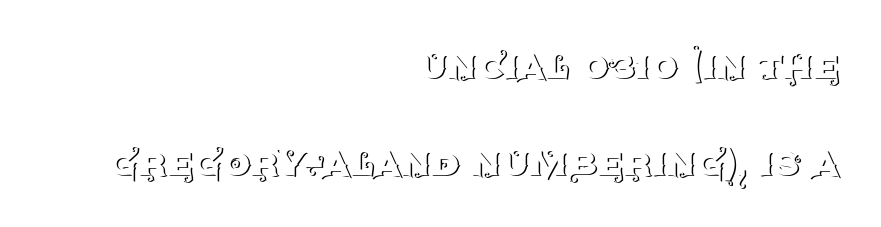
The image shows 45 px thin serif type, upright; set right-aligned, loose line spacing (2.16x), normal letter spacing, not underlined; medium stroke contrast and a large x-height.
